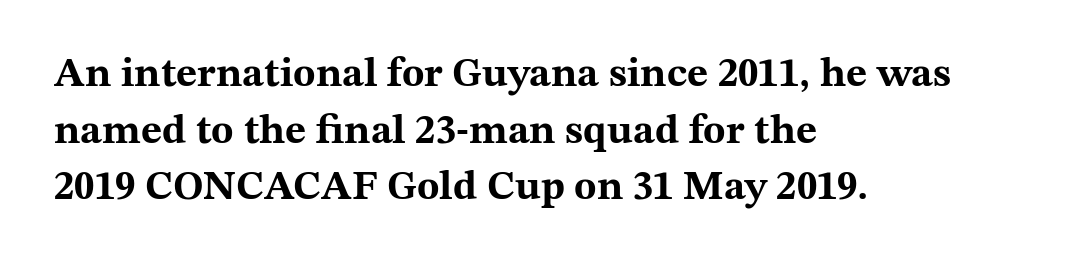
The image shows 41 px bold, wide serif type, upright; set left-aligned, normal line spacing (1.38x), normal letter spacing, not underlined; medium stroke contrast and a medium x-height.
